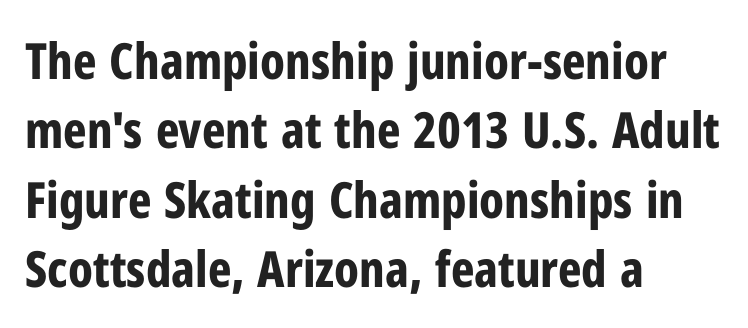
Q: Is the text bold? A: Yes.
Q: Is the text italic (slanted)? A: No, it is upright.
Q: Is the typeface a serif or a sans-serif typeface? A: Sans-serif.
Q: Is the text underlined? A: No.
Q: How is the paragraph aligned? A: Left-aligned.
Q: Is the spacing between letters normal or unusually wide? A: Normal.
Q: Is the spacing between lines tight, normal or loose? A: Normal.
Q: Width (condensed, normal, or wide)? A: Condensed.
Q: Stroke contrast? A: Low.
Q: x-height? A: Medium.
Q: Monospaced? A: No.
